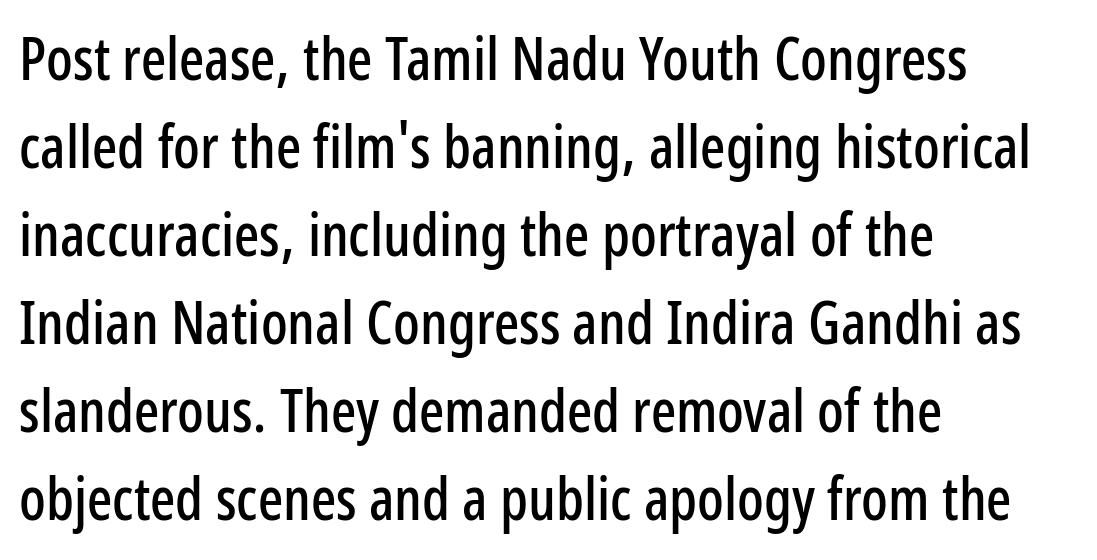
The image shows 59 px condensed sans-serif type, upright; set left-aligned, normal line spacing (1.49x), normal letter spacing, not underlined; low stroke contrast and a medium x-height.
